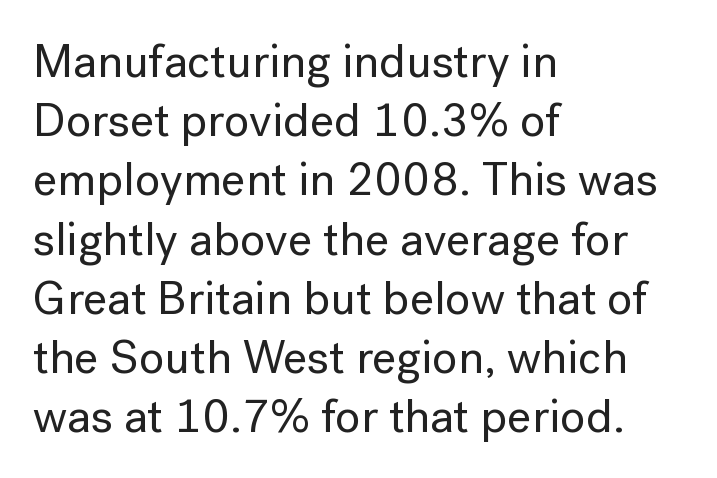
The image shows 47 px sans-serif type, upright; set left-aligned, normal line spacing (1.26x), normal letter spacing, not underlined; low stroke contrast and a medium x-height.
